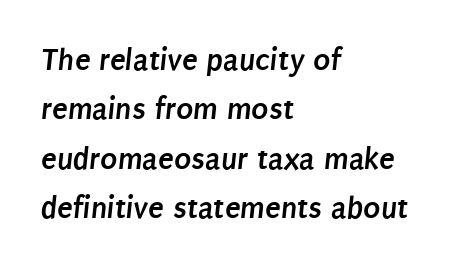
{"serif": "no", "bold": "yes", "weight": "semibold", "width": "condensed", "stroke_contrast": "low", "x_height": "large", "monospaced": "no", "underline": "no", "align": "left", "line_spacing": "normal", "line_spacing_ratio": 1.54, "letter_spacing": "normal", "letter_spacing_em": 0.0, "glyph_px": 32}
